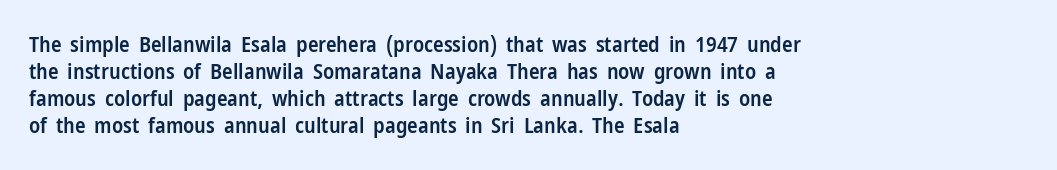
The image shows 22 px text type, upright; set left-aligned, line spacing 1.23x, normal letter spacing, not underlined.
